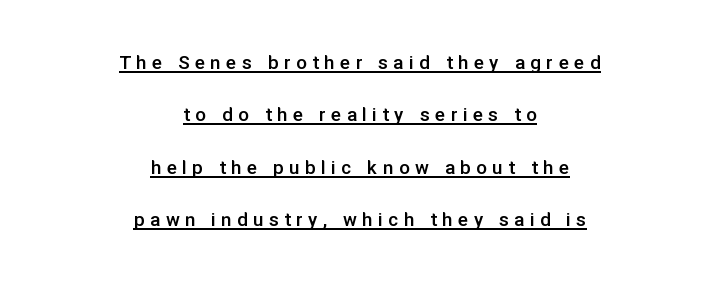
The image shows 21 px text type, upright; set centered, loose line spacing (2.5x), unusually wide letter spacing (+0.26 em), underlined.
